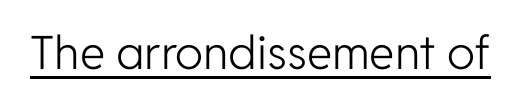
The image shows 46 px light sans-serif type, upright; set normal letter spacing, underlined; low stroke contrast and a medium x-height.
